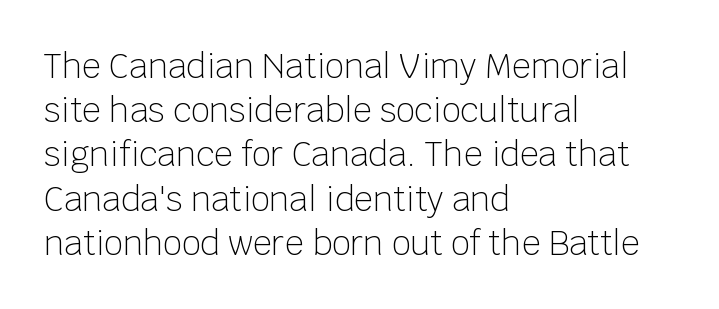
Think of a printed novel: that variable character pitch is what you see here. Font category for this specimen: sans-serif. The rag falls on the right side of this text block. The font's upright variant was chosen for this text. This sample uses plain, unmodified letter spacing.
